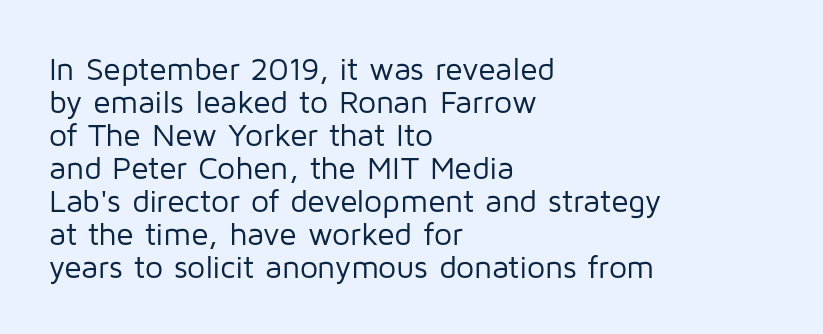
Q: Is the text bold? A: No.
Q: Is the text italic (slanted)? A: No, it is upright.
Q: Is the typeface a serif or a sans-serif typeface? A: Sans-serif.
Q: Is the text underlined? A: No.
Q: How is the paragraph aligned? A: Left-aligned.
Q: Is the spacing between letters normal or unusually wide? A: Normal.
Q: Is the spacing between lines tight, normal or loose? A: Tight.
Q: Width (condensed, normal, or wide)? A: Normal.
Q: Stroke contrast? A: Low.
Q: x-height? A: Medium.
Q: Monospaced? A: No.
